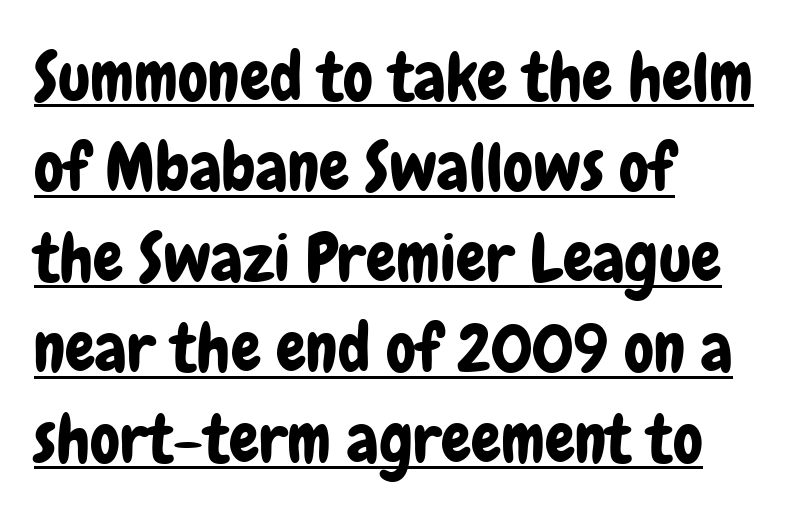
The image shows 67 px condensed sans-serif type, upright; set left-aligned, normal line spacing (1.35x), normal letter spacing, underlined; low stroke contrast and a medium x-height.
